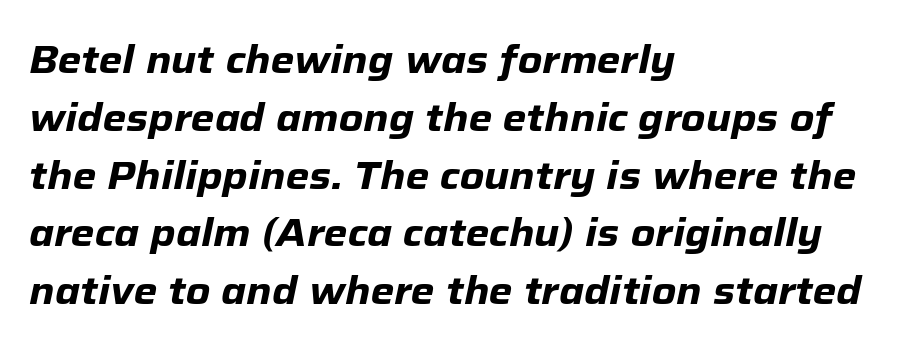
Q: Is the text bold? A: Yes.
Q: Is the text italic (slanted)? A: Yes, it leans right by about 12 degrees.
Q: Is the text underlined? A: No.
Q: How is the paragraph aligned? A: Left-aligned.
Q: Is the spacing between letters normal or unusually wide? A: Normal.
Q: Is the spacing between lines tight, normal or loose? A: Normal.
Q: Width (condensed, normal, or wide)? A: Normal.
Q: Stroke contrast? A: Low.
Q: x-height? A: Medium.
Q: Monospaced? A: No.
